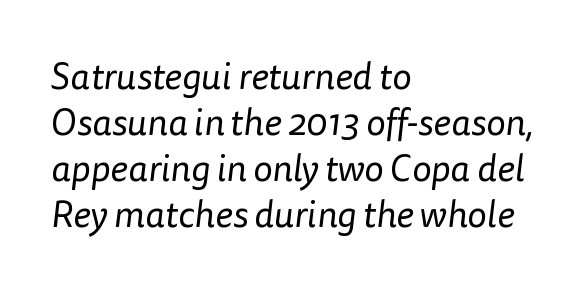
The image shows 37 px regular-weight sans-serif type; set left-aligned, line spacing 1.24x, normal letter spacing, not underlined; low stroke contrast and a medium x-height.
